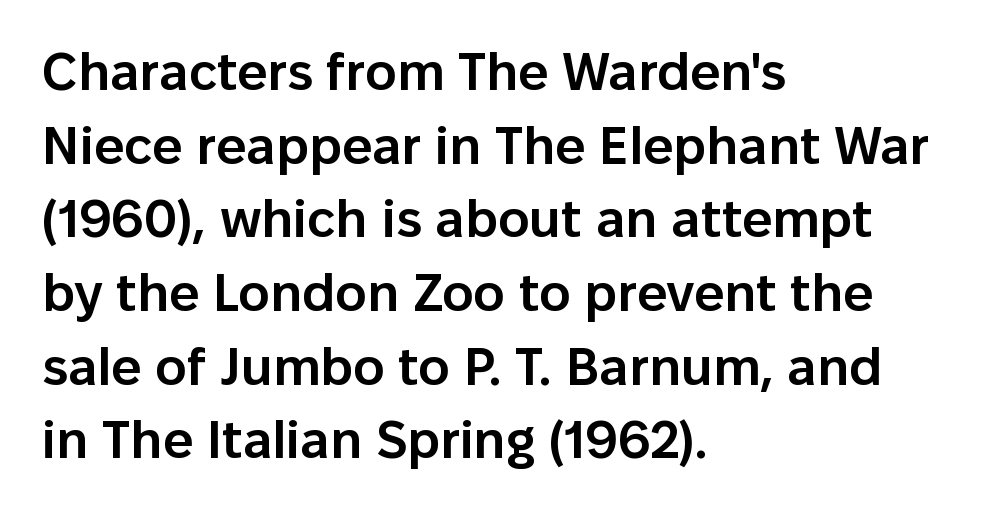
Letter spacing: default. This block has exactly the height ordinary leading produces. Bold? Not quite — semibold, heavier than regular but stopping short. Lines of text with bare space underneath. The letters carry no serifs — their stems end cleanly without finishing strokes. Compared with a centered layout, this one pins lines to the left instead.
